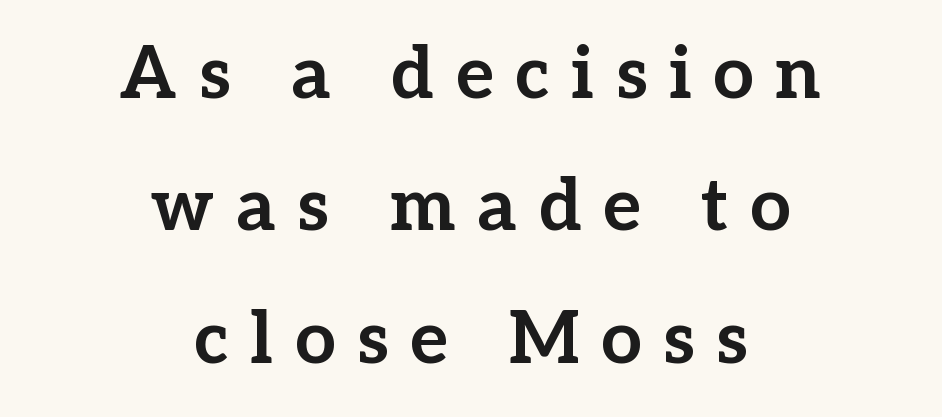
The image shows 72 px bold serif type, upright; set centered, line spacing 1.84x, unusually wide letter spacing (+0.3 em), not underlined; low stroke contrast and a medium x-height.
